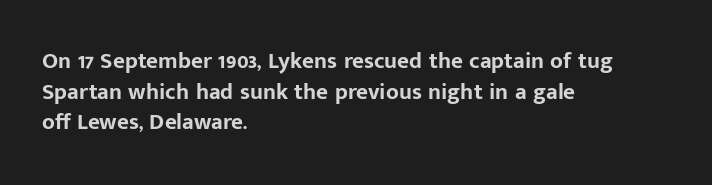
{"italic": "no", "bold": "yes", "underline": "no", "align": "left", "line_spacing": "normal", "line_spacing_ratio": 1.33, "letter_spacing": "normal", "letter_spacing_em": 0.0, "glyph_px": 23}
